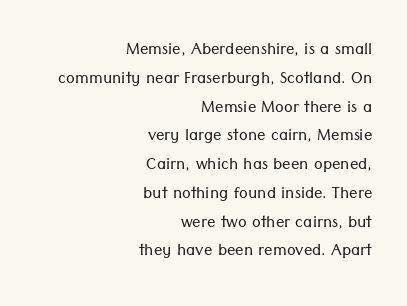
Words appear dense and cohesive because spacing is normal. The letters stand upright; this is a roman face. Letters have the restrained weight of plain body copy at most. The passage is arranged like a letterhead date or caption credit — flush right. Each row of text sits above clean, open space.
